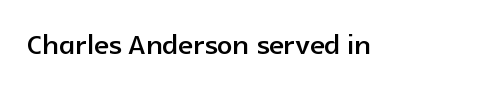
Q: Is the text italic (slanted)? A: No, it is upright.
Q: Is the typeface a serif or a sans-serif typeface? A: Sans-serif.
Q: Is the text underlined? A: No.
Q: Is the spacing between letters normal or unusually wide? A: Normal.
Q: Width (condensed, normal, or wide)? A: Normal.
Q: x-height? A: Medium.
Q: Monospaced? A: No.
